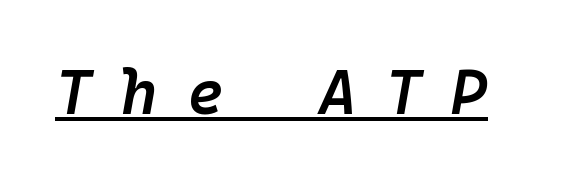
Q: Is the text bold? A: Semi-bold.
Q: Is the text italic (slanted)? A: Yes, it leans right by about 10 degrees.
Q: Is the text underlined? A: Yes.
Q: Is the spacing between letters normal or unusually wide? A: Unusually wide.
Q: Width (condensed, normal, or wide)? A: Normal.
Q: Stroke contrast? A: Low.
Q: x-height? A: Medium.
